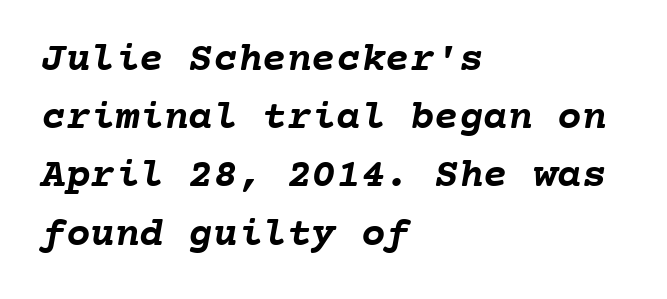
Q: Is the text bold? A: Yes.
Q: Is the text underlined? A: No.
Q: How is the paragraph aligned? A: Left-aligned.
Q: Is the spacing between letters normal or unusually wide? A: Normal.
Q: Is the spacing between lines tight, normal or loose? A: Normal.
Q: Width (condensed, normal, or wide)? A: Normal.
Q: Stroke contrast? A: Low.
Q: x-height? A: Medium.
Q: Monospaced? A: Yes.
